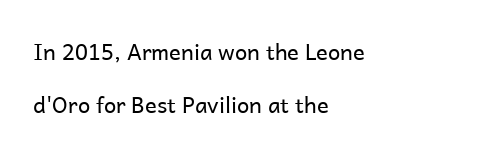
The typesetter chose a ragged-right arrangement here. The block of text is sparse from top to bottom, with ample space between rows. Characters remain perfectly vertical along every line. The words here are not underlined. Does extra space separate the letters? No, they use regular spacing. The typesetting does not lean heavy: it is not bold.
